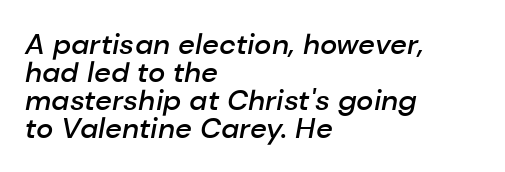
The image shows 29 px semibold type, italic (leaning right); set left-aligned, tight line spacing (0.96x), normal letter spacing, not underlined; low stroke contrast and a medium x-height.
